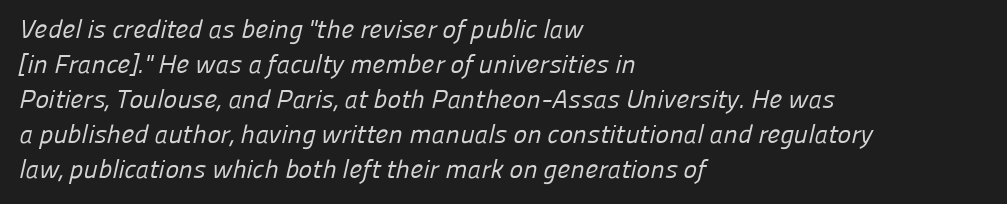
The image shows 26 px text type; set left-aligned, normal line spacing (1.35x), normal letter spacing, not underlined.
